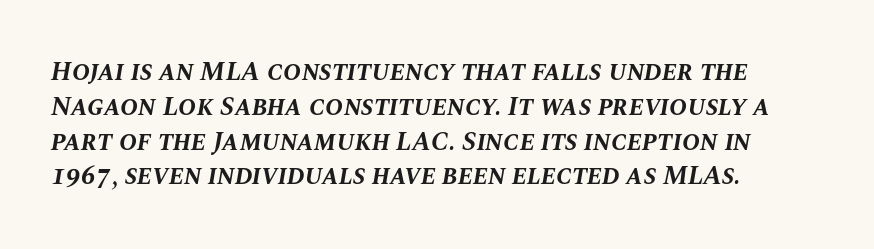
You could call the tracking neutral — neither tight nor loose. If you drew a ruler down the left edge, every line would touch it. As a designer I'd log this as weight 700, bold. Beneath every word, the page is bare. Designer's note — italics engaged.
